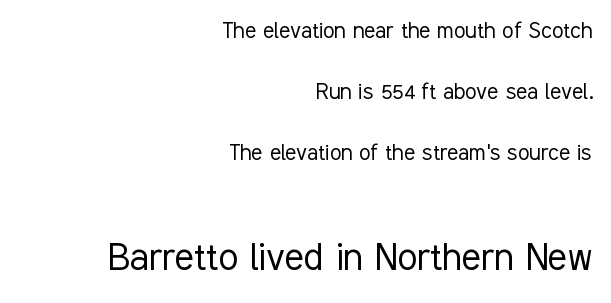
Typesetter's note — lower block bumped up in size, upper block left smaller. The characters display no serif detailing; their extremities are plain. The specimen reads as upright at a glance. Is this a heavy cut? Hardly; it is regular or lighter.
